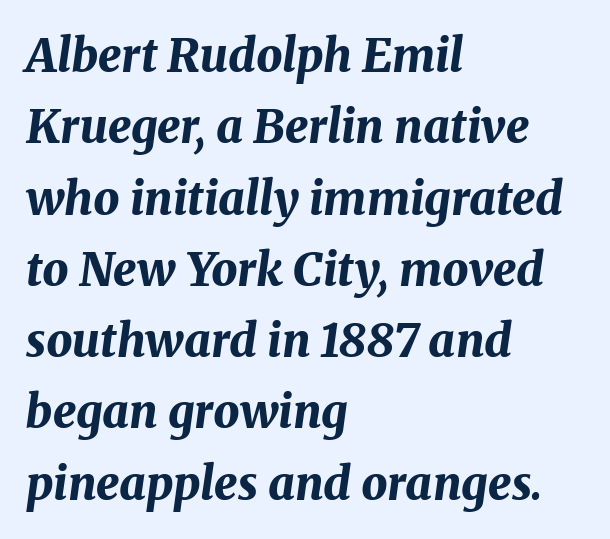
The foot of each line stays bare and open. The axis of the letterforms is tilted away from vertical. This sample is left-justified, so line endings fall wherever the words run out. Character widths vary here, with narrow letters taking less room than wide ones. Bold? Absolutely — the strokes are thick and heavy.
